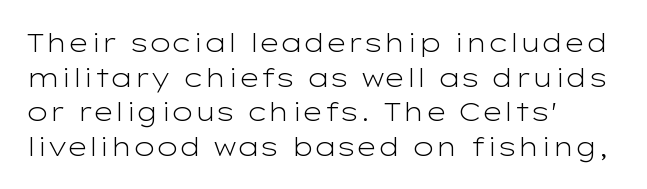
No chunkiness to these letters — they're not bold. A classic flush-left, rag-right setting is used for this passage. One glance says typical: line gaps are just what's usual. The letters sit at their default tracking, neither squeezed nor spread.
